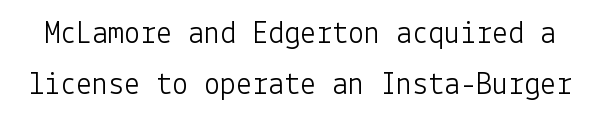
The image shows 32 px light sans-serif type, upright; set normal line spacing (1.59x), normal letter spacing, not underlined; low stroke contrast and a medium x-height.
